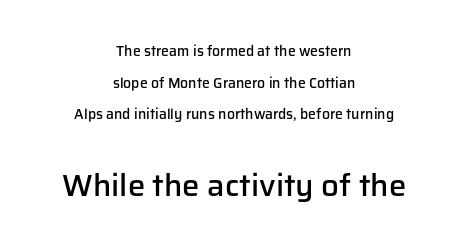
Q: Is the text bold? A: Semi-bold.
Q: Is the text italic (slanted)? A: No, it is upright.
Q: Is the typeface a serif or a sans-serif typeface? A: Sans-serif.
Q: Is the text underlined? A: No.
Q: How is the paragraph aligned? A: Centered.
Q: Is the spacing between letters normal or unusually wide? A: Normal.
Q: Is the spacing between lines tight, normal or loose? A: Loose.
Q: Which block of text is set in a larger size, the first (top) or the second (bottom)? A: The second (bottom) one.
Q: Width (condensed, normal, or wide)? A: Normal.
Q: Stroke contrast? A: Low.
Q: x-height? A: Medium.
Q: Monospaced? A: No.
